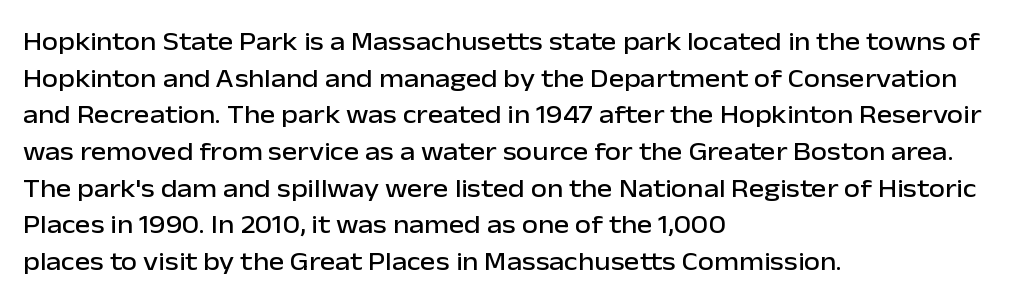
{"italic": "no", "underline": "no", "align": "left", "line_spacing": "normal", "line_spacing_ratio": 1.41, "letter_spacing": "normal", "letter_spacing_em": 0.0, "glyph_px": 26}
